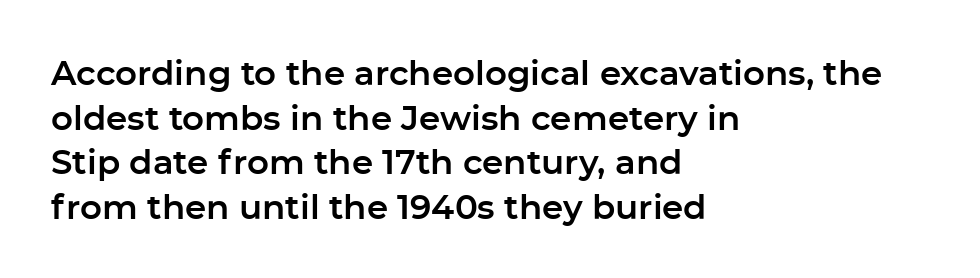
The passage shown is typeset with a sans-serif family. Character widths vary here, with narrow letters taking less room than wide ones. Vertically, the passage feels balanced, rows spaced as you'd expect. Between one letter and the next there's only the usual sliver of space. These lines stack with their left ends in a neat column. In terms of posture, this sample is upright.
